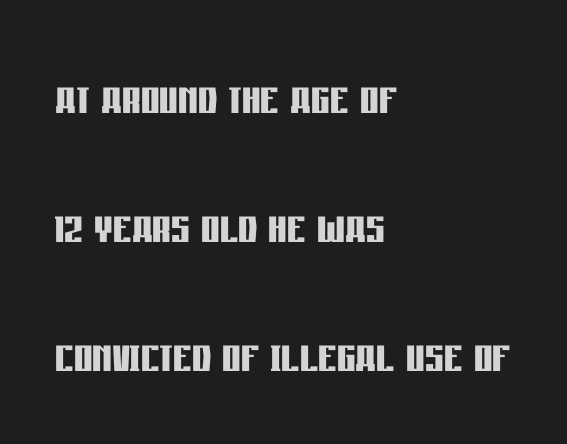
The image shows 58 px semibold, condensed sans-serif type, upright; set left-aligned, loose line spacing (2.22x), normal letter spacing, not underlined; low stroke contrast and a large x-height.
